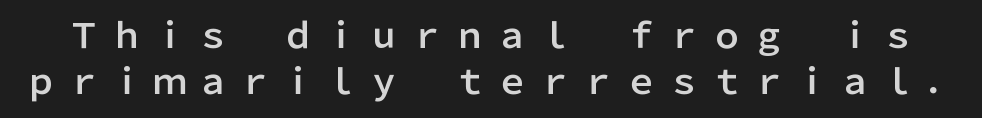
Q: Is the text italic (slanted)? A: No, it is upright.
Q: Is the typeface a serif or a sans-serif typeface? A: Sans-serif.
Q: Is the text underlined? A: No.
Q: Is the spacing between letters normal or unusually wide? A: Unusually wide.
Q: Is the spacing between lines tight, normal or loose? A: Normal.
Q: Width (condensed, normal, or wide)? A: Normal.
Q: Stroke contrast? A: Low.
Q: x-height? A: Medium.
Q: Monospaced? A: No.
